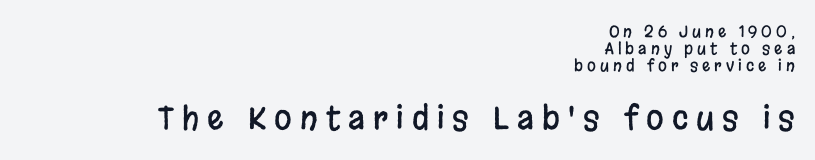
Horizontal alignment here is rightward, an uncommon choice for prose. What stands out about the letter spacing? Its width — letters are far apart. When letters stand straight like this, we call the style roman or upright. A student would notice the bottom passage is typeset larger than what precedes it. Is this a fixed-width face? No — the glyphs have proportional, varying widths. The gap between lines stays unmarked.
